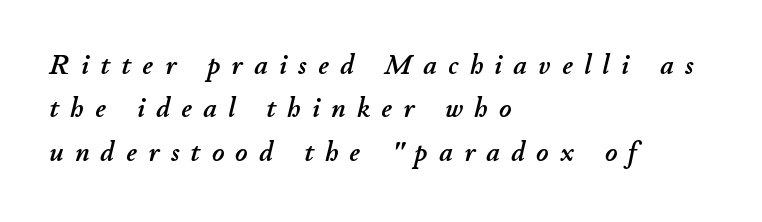
{"italic": "yes", "lean": "right", "slant_degrees": 11, "width": "normal", "stroke_contrast": "low", "x_height": "small", "monospaced": "no", "underline": "no", "align": "left", "line_spacing": "normal", "line_spacing_ratio": 1.5, "letter_spacing": "wide", "letter_spacing_em": 0.4, "glyph_px": 29}
